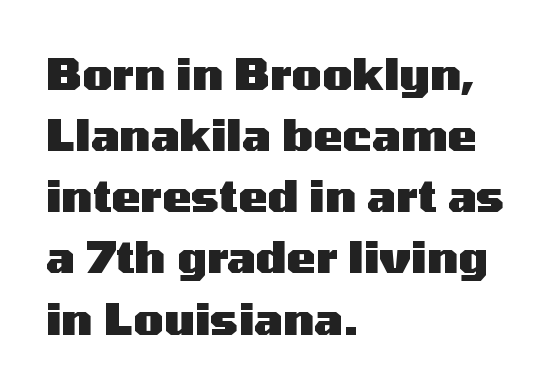
Q: Is the text bold? A: Yes.
Q: Is the text italic (slanted)? A: No, it is upright.
Q: Is the typeface a serif or a sans-serif typeface? A: Sans-serif.
Q: Is the text underlined? A: No.
Q: How is the paragraph aligned? A: Left-aligned.
Q: Is the spacing between letters normal or unusually wide? A: Normal.
Q: Is the spacing between lines tight, normal or loose? A: Normal.
Q: Width (condensed, normal, or wide)? A: Wide.
Q: Stroke contrast? A: Medium.
Q: x-height? A: Medium.
Q: Monospaced? A: No.
